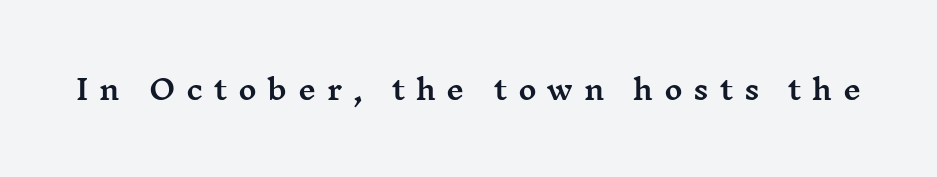
{"serif": "yes", "italic": "no", "width": "wide", "stroke_contrast": "medium", "x_height": "medium", "monospaced": "no", "underline": "no", "letter_spacing": "wide", "letter_spacing_em": 0.38, "glyph_px": 28}
